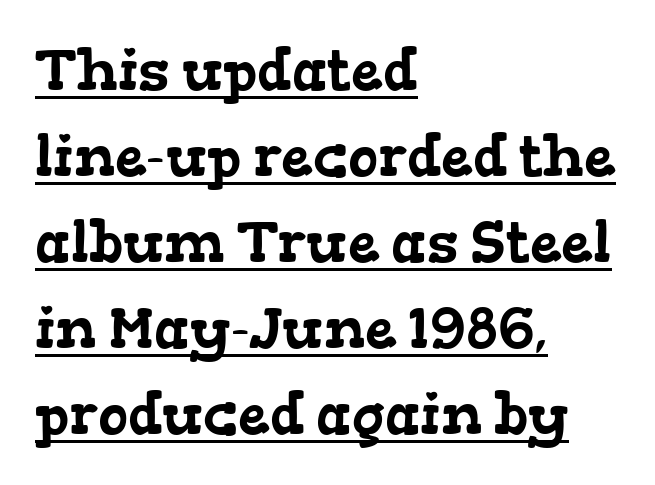
Serif or sans? Serif — the stroke terminals have little feet. Line starts are locked; line ends wander. In terms of leading, this rendering sits right in the middle. Does extra space separate the letters? No, they use regular spacing.
